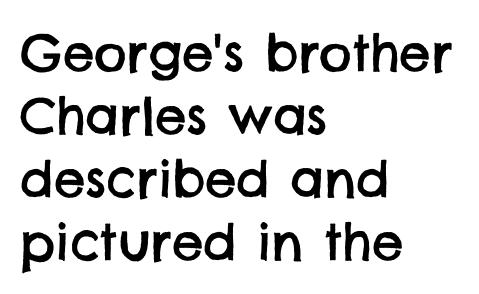
{"serif": "no", "width": "normal", "stroke_contrast": "low", "x_height": "large", "monospaced": "no", "underline": "no", "align": "left", "line_spacing": "normal", "line_spacing_ratio": 1.26, "letter_spacing": "normal", "letter_spacing_em": 0.0, "glyph_px": 50}
